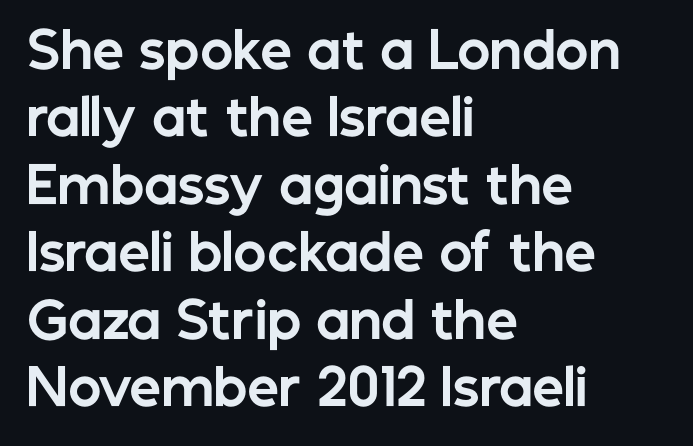
The passage shown is emphatically bold. Spacing between characters is what you'd get straight out of the box. The rendering uses a moderate line-height, typical for paragraphs. Which margin do the lines hug? The left one — the right edge is uneven. Quick note: not italic, upright.
